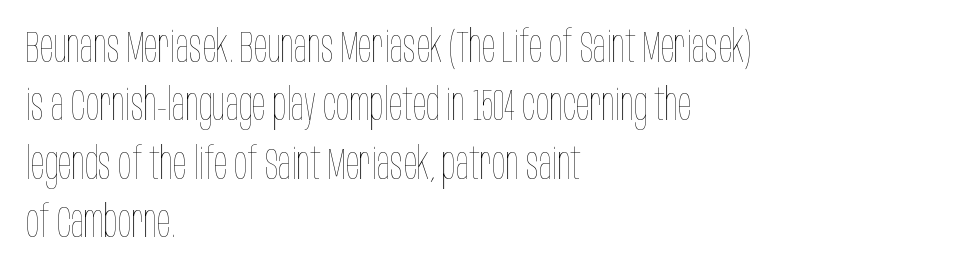
The image shows 45 px thin, condensed type, upright; set left-aligned, normal line spacing (1.3x), normal letter spacing, not underlined; low stroke contrast and a large x-height.
